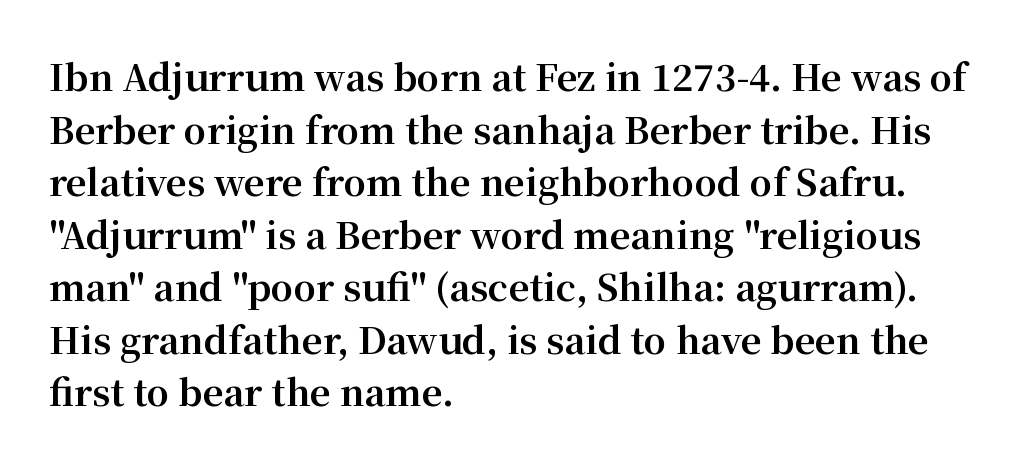
The image shows 36 px bold serif type, upright; set left-aligned, normal line spacing (1.46x), normal letter spacing, not underlined; medium stroke contrast and a medium x-height.
